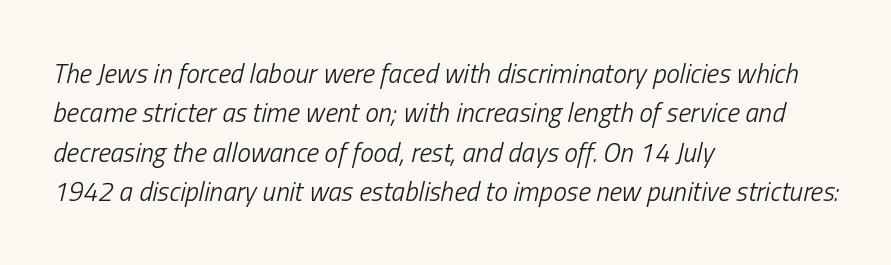
Q: Is the text bold? A: No.
Q: Is the text italic (slanted)? A: Yes, it leans right by about 13 degrees.
Q: Is the text underlined? A: No.
Q: How is the paragraph aligned? A: Left-aligned.
Q: Is the spacing between letters normal or unusually wide? A: Normal.
Q: Is the spacing between lines tight, normal or loose? A: Normal.
